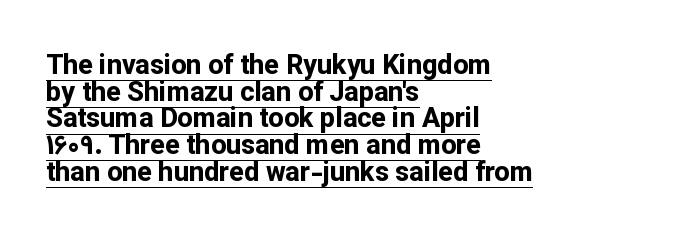
The image shows 27 px bold type, upright; set left-aligned, tight line spacing (0.99x), normal letter spacing, underlined.
